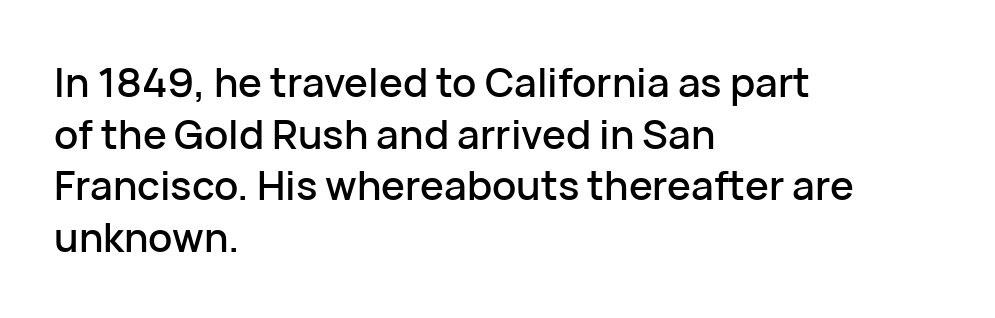
This rendering uses left alignment, leaving the right contour irregular. Standard letterfit; no display-style spreading of the glyphs. Do the letters lean? They stand straight. Nope, no serifs anywhere on these letters. Do the characters align in a grid? No, the font is proportional. Vertical spacing — default.
